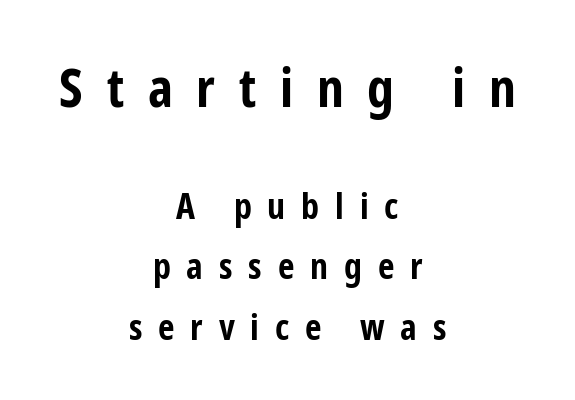
Here the first block reads like a headline and the second like body copy. Loose tracking; the words dissolve into strings of separated letters. Visually the block forms a symmetrical silhouette, jagged on both flanks. The space between consecutive lines is moderate.
